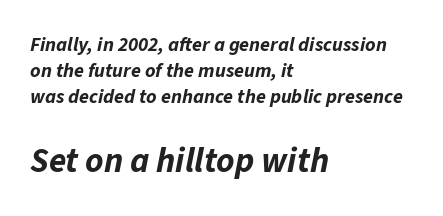
{"italic": "yes", "lean": "right", "slant_degrees": 11, "bold": "yes", "weight": "bold", "width": "normal", "stroke_contrast": "low", "x_height": "medium", "monospaced": "no", "underline": "no", "align": "left", "line_spacing": "normal", "line_spacing_ratio": 1.3, "letter_spacing": "normal", "letter_spacing_em": 0.0, "larger_block": "second", "size_ratio": 1.75, "glyph_px": 35}
